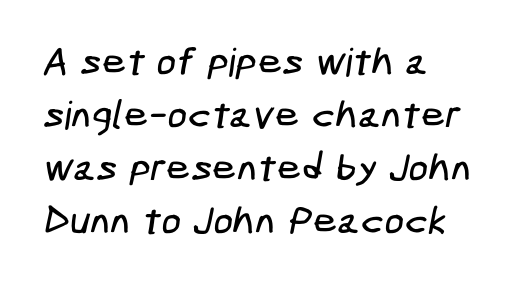
A student would call this left alignment; a typographer would say flush left, rag right. The space beneath each line is pristine and unruled. Vertically, the passage feels balanced, rows spaced as you'd expect. The type family on display is of the sans-serif kind. Tracking here is standard; glyphs follow each other at the usual distance.
